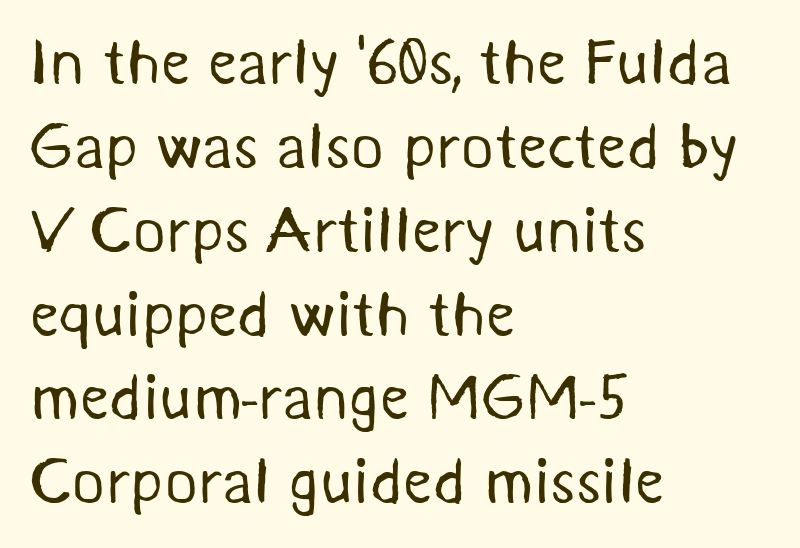
{"serif": "no", "bold": "no", "weight": "regular", "width": "normal", "stroke_contrast": "medium", "x_height": "medium", "monospaced": "no", "underline": "no", "align": "left", "line_spacing": "normal", "line_spacing_ratio": 1.31, "letter_spacing": "normal", "letter_spacing_em": 0.0, "glyph_px": 64}
